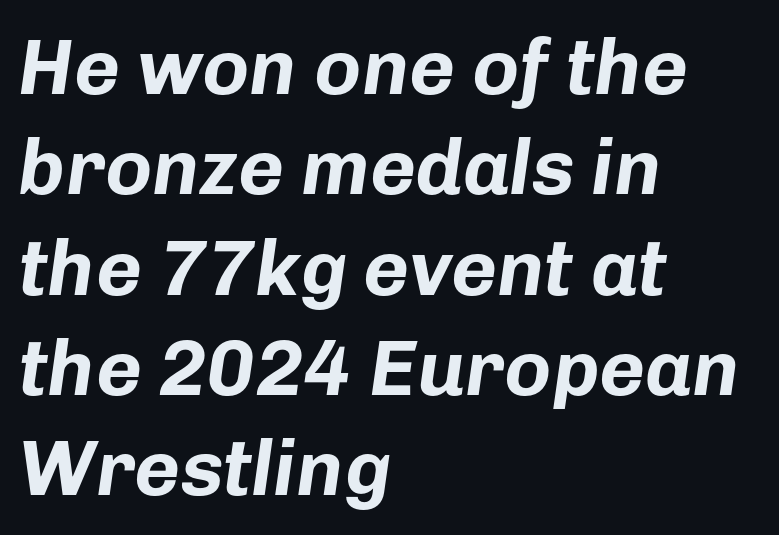
Typesetter's note: full bold, strokes at maximum text heaviness. The letters advance in unequal steps, a hallmark of proportional type. Does extra space separate the letters? No, they use regular spacing. The typography opts for an oblique posture over an upright one. Plain, unruled lines of type. If you measured baseline to baseline, you'd find a middling distance.
